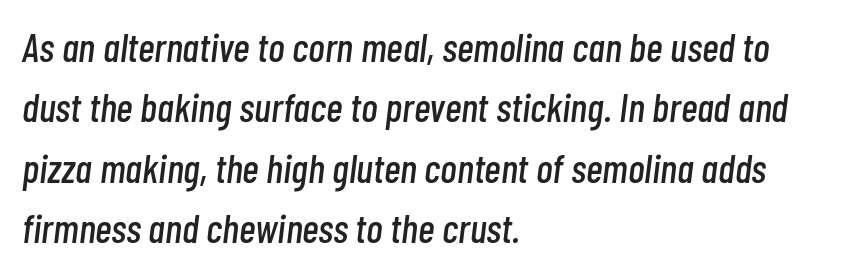
You could not count columns in this text — the font is proportionally spaced. The string is rendered with underlining switched off. Characters follow at the spacing the type designer built in. Style check: oblique. Does the leading feel generous? No, just average.
